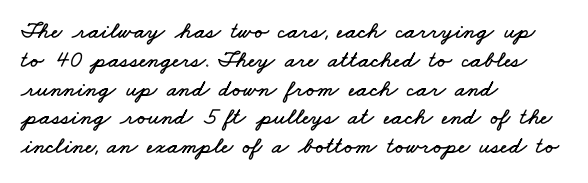
{"underline": "no", "align": "left", "line_spacing_ratio": 1.2, "letter_spacing": "normal", "letter_spacing_em": 0.0, "glyph_px": 24}
